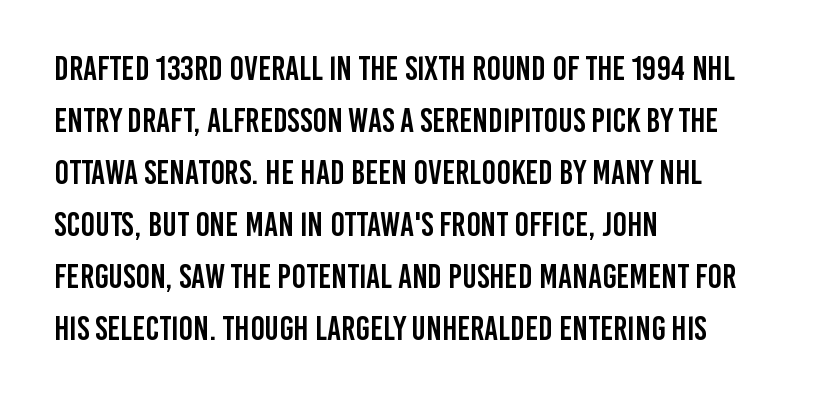
Q: Is the text italic (slanted)? A: No, it is upright.
Q: Is the typeface a serif or a sans-serif typeface? A: Sans-serif.
Q: Is the text underlined? A: No.
Q: How is the paragraph aligned? A: Left-aligned.
Q: Is the spacing between letters normal or unusually wide? A: Normal.
Q: Is the spacing between lines tight, normal or loose? A: Normal.
Q: Width (condensed, normal, or wide)? A: Condensed.
Q: Stroke contrast? A: Low.
Q: x-height? A: Large.
Q: Monospaced? A: No.
